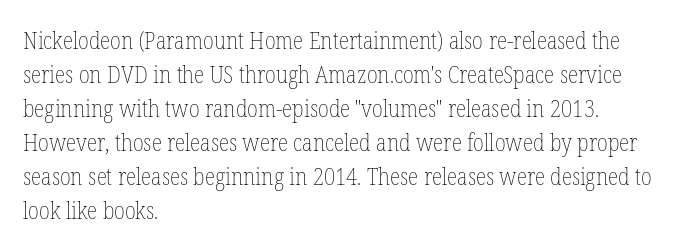
{"italic": "no", "bold": "no", "underline": "no", "align": "left", "line_spacing": "normal", "line_spacing_ratio": 1.42, "letter_spacing": "normal", "letter_spacing_em": 0.0, "glyph_px": 24}
